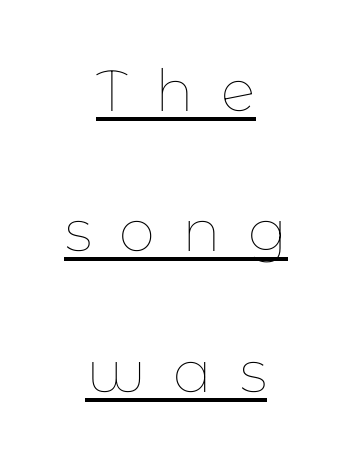
{"italic": "no", "bold": "no", "weight": "thin", "width": "normal", "stroke_contrast": "low", "x_height": "medium", "monospaced": "no", "underline": "yes", "align": "center", "line_spacing": "loose", "line_spacing_ratio": 2.42, "letter_spacing": "wide", "letter_spacing_em": 0.47, "glyph_px": 58}
